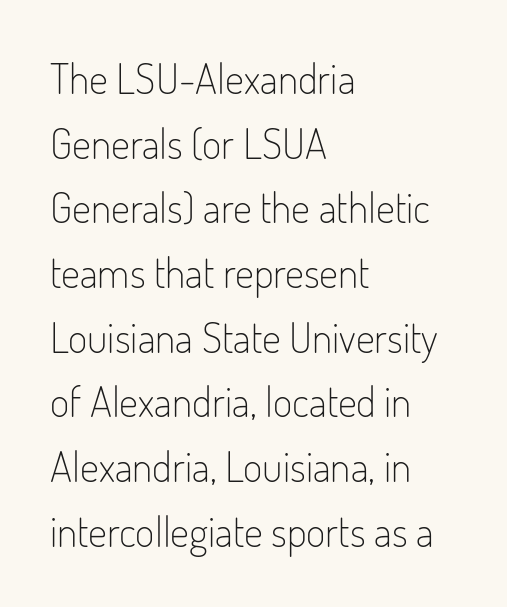
Do the letters lean? They stand straight. A quiet, ordinary-to-light weight characterises the typeface. There is no visible air inserted between adjacent glyphs. This sample uses a sans-serif face.
